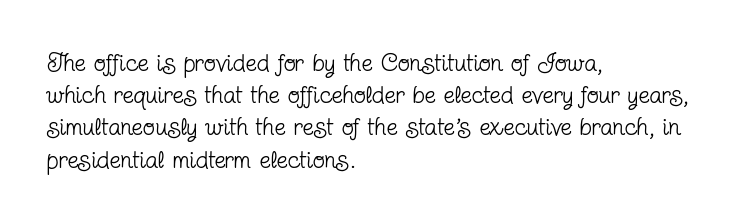
Q: Is the text bold? A: No.
Q: Is the text italic (slanted)? A: No, it is upright.
Q: Is the text underlined? A: No.
Q: How is the paragraph aligned? A: Left-aligned.
Q: Is the spacing between letters normal or unusually wide? A: Normal.
Q: Is the spacing between lines tight, normal or loose? A: Normal.
